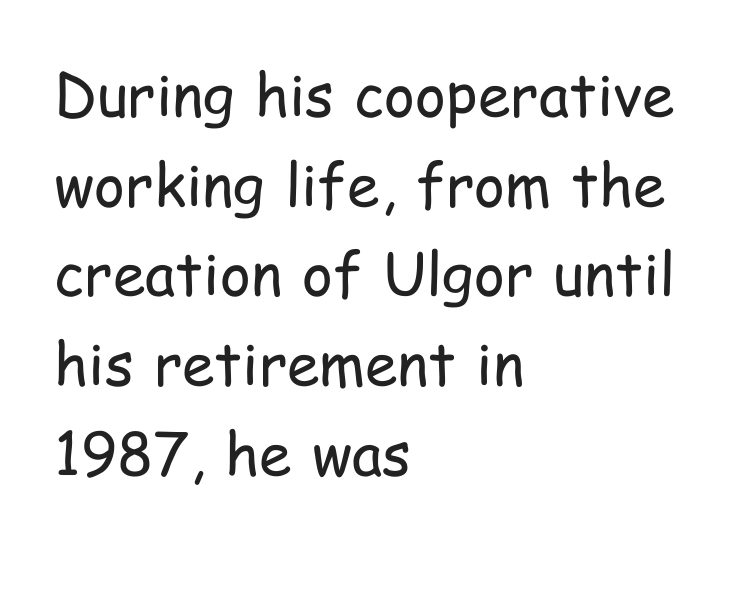
{"serif": "no", "italic": "no", "bold": "no", "weight": "regular", "width": "condensed", "stroke_contrast": "low", "x_height": "medium", "monospaced": "no", "underline": "no", "align": "left", "line_spacing": "normal", "line_spacing_ratio": 1.52, "letter_spacing": "normal", "letter_spacing_em": 0.0, "glyph_px": 59}
